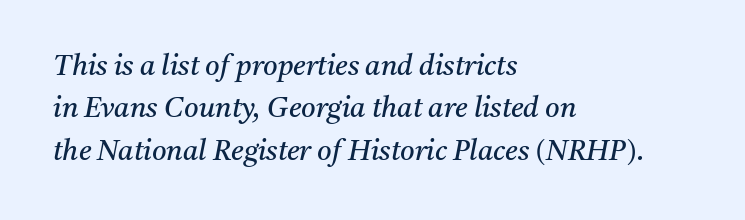
The image shows 28 px regular-weight serif type, italic (leaning right); set left-aligned, normal line spacing (1.51x), normal letter spacing, not underlined; medium stroke contrast and a medium x-height.
